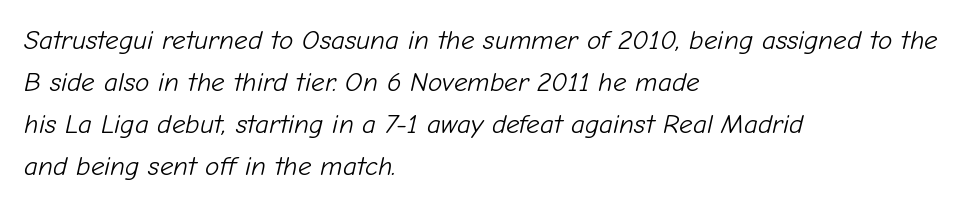
Q: Is the text bold? A: No.
Q: Is the text italic (slanted)? A: Yes, it leans right by about 12 degrees.
Q: Is the text underlined? A: No.
Q: How is the paragraph aligned? A: Left-aligned.
Q: Is the spacing between letters normal or unusually wide? A: Normal.
Q: Is the spacing between lines tight, normal or loose? A: Normal.
